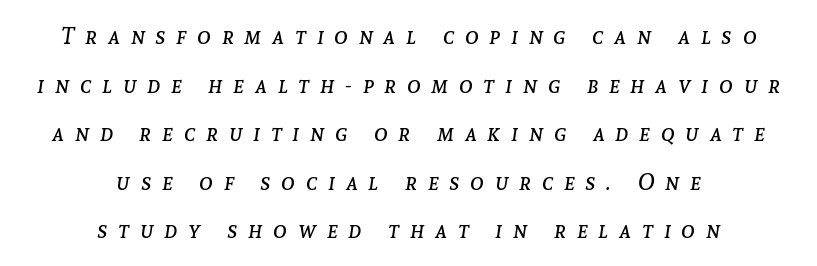
{"italic": "yes", "lean": "right", "slant_degrees": 8, "bold": "no", "underline": "no", "align": "center", "line_spacing": "loose", "line_spacing_ratio": 2.11, "letter_spacing": "wide", "letter_spacing_em": 0.47, "glyph_px": 23}
